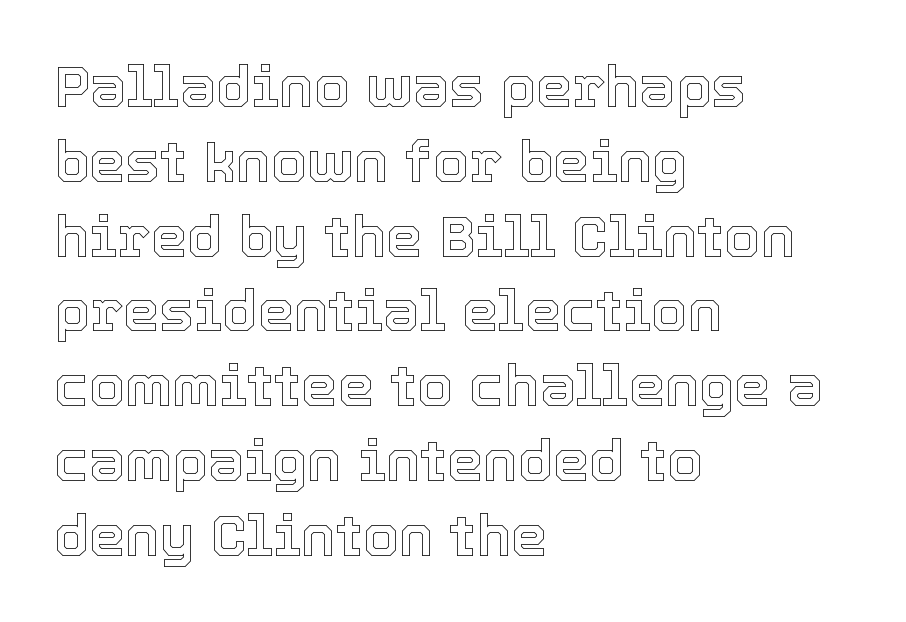
Q: Is the text italic (slanted)? A: No, it is upright.
Q: Is the text underlined? A: No.
Q: How is the paragraph aligned? A: Left-aligned.
Q: Is the spacing between letters normal or unusually wide? A: Normal.
Q: Is the spacing between lines tight, normal or loose? A: Normal.
Q: Width (condensed, normal, or wide)? A: Normal.
Q: x-height? A: Medium.
Q: Monospaced? A: No.
